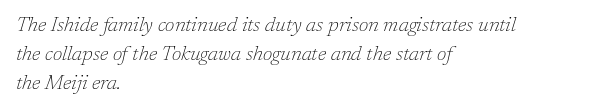
The image shows 20 px text type, italic (leaning right); set left-aligned, normal line spacing (1.45x), normal letter spacing, not underlined.
